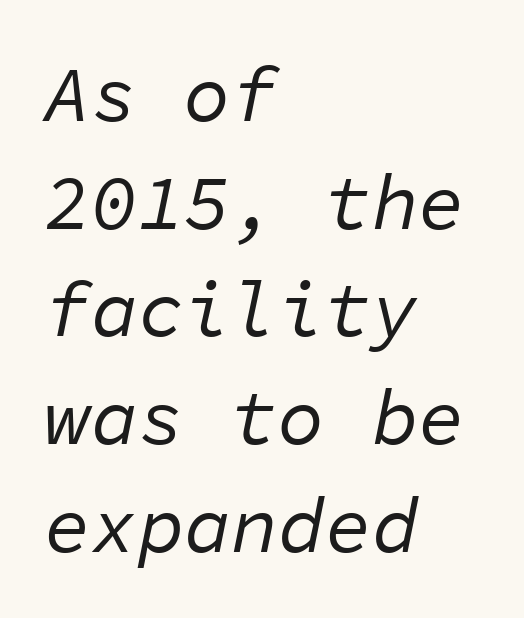
{"italic": "yes", "lean": "right", "slant_degrees": 11, "bold": "no", "weight": "regular", "width": "normal", "stroke_contrast": "low", "x_height": "medium", "monospaced": "yes", "underline": "no", "align": "left", "line_spacing": "normal", "line_spacing_ratio": 1.38, "letter_spacing": "normal", "letter_spacing_em": 0.0, "glyph_px": 78}
